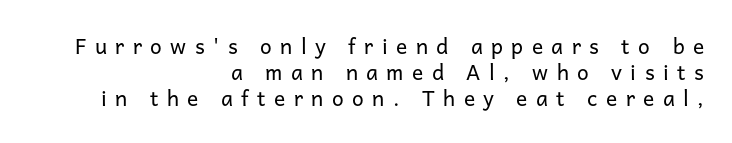
The image shows 21 px text type, upright; set right-aligned, line spacing 1.23x, unusually wide letter spacing (+0.4 em), not underlined.
